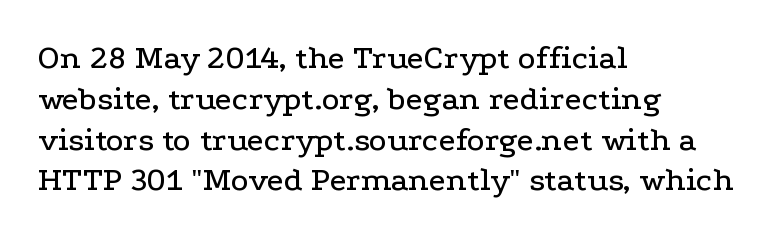
The image shows 34 px wide serif type, upright; set left-aligned, line spacing 1.2x, normal letter spacing, not underlined; low stroke contrast and a medium x-height.
